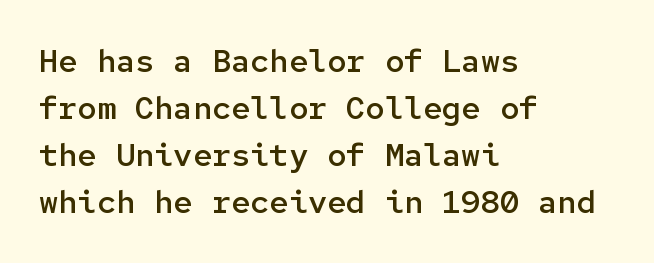
{"serif": "no", "italic": "no", "bold": "semi", "weight": "semibold", "width": "normal", "stroke_contrast": "low", "x_height": "medium", "monospaced": "yes", "underline": "no", "align": "left", "line_spacing": "normal", "line_spacing_ratio": 1.47, "letter_spacing": "normal", "letter_spacing_em": 0.0, "glyph_px": 32}
